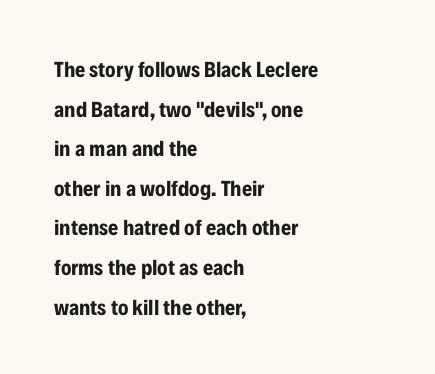
Q: Is the text bold? A: Yes.
Q: Is the text italic (slanted)? A: No, it is upright.
Q: Is the text underlined? A: No.
Q: How is the paragraph aligned? A: Left-aligned.
Q: Is the spacing between letters normal or unusually wide? A: Normal.
